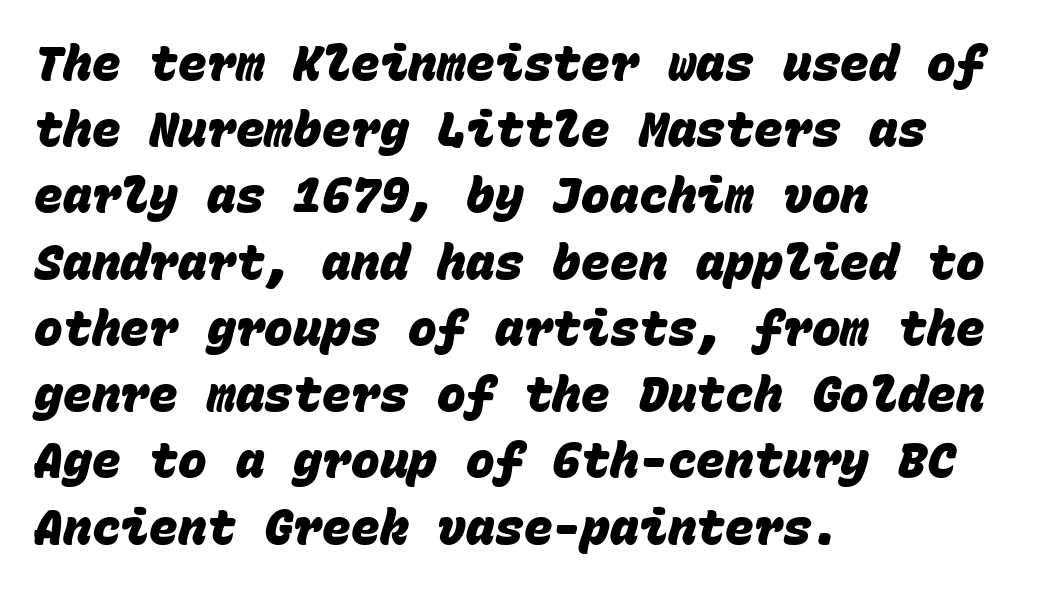
The image shows 48 px heavy sans-serif type, monospaced; set left-aligned, normal line spacing (1.38x), normal letter spacing, not underlined; low stroke contrast and a large x-height.
